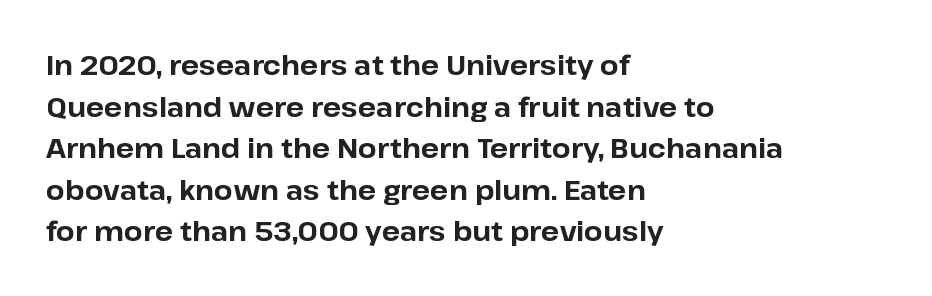
Q: Is the text bold? A: Yes.
Q: Is the text italic (slanted)? A: No, it is upright.
Q: Is the text underlined? A: No.
Q: How is the paragraph aligned? A: Left-aligned.
Q: Is the spacing between letters normal or unusually wide? A: Normal.
Q: Is the spacing between lines tight, normal or loose? A: Normal.
